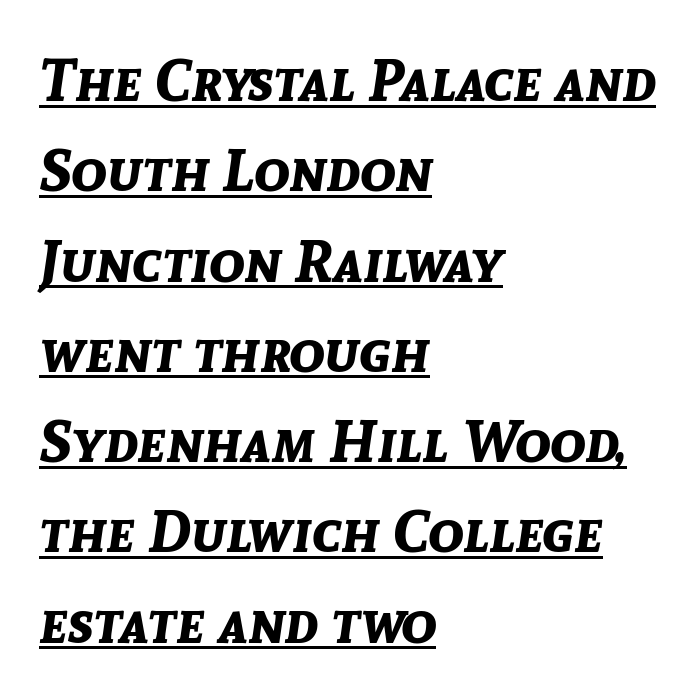
The image shows 59 px bold type, italic (leaning right); set left-aligned, normal line spacing (1.53x), normal letter spacing, underlined; low stroke contrast and a medium x-height.
